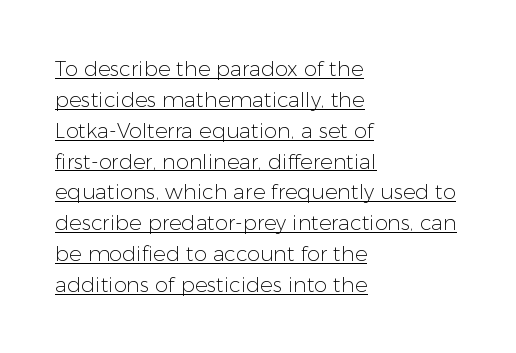
In designer terms, the underline attribute is active on this setting. Compared with a centered layout, this one pins lines to the left instead. Leading: standard. The letterforms sit at book weight or below. The horizontal fit of the characters is conventional and even.
